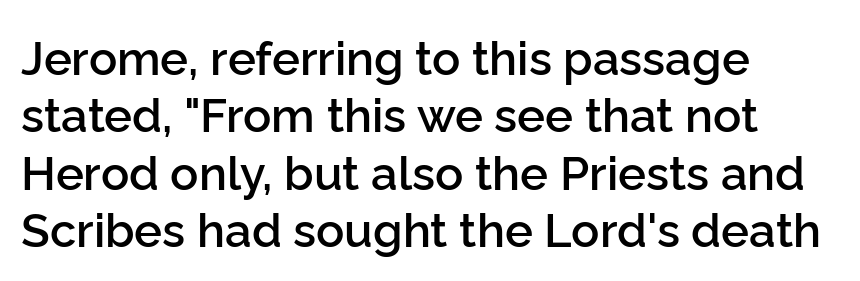
The image shows 47 px semibold sans-serif type, upright; set left-aligned, line spacing 1.22x, normal letter spacing, not underlined; low stroke contrast and a medium x-height.
